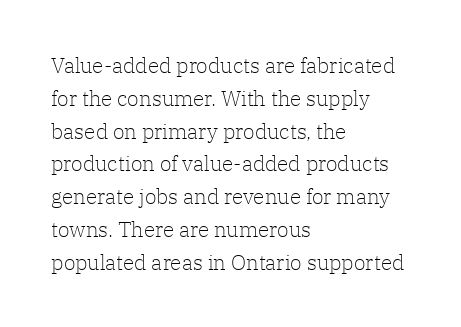
Q: Is the text bold? A: No.
Q: Is the text italic (slanted)? A: No, it is upright.
Q: Is the text underlined? A: No.
Q: How is the paragraph aligned? A: Left-aligned.
Q: Is the spacing between letters normal or unusually wide? A: Normal.
Q: Is the spacing between lines tight, normal or loose? A: Normal.
